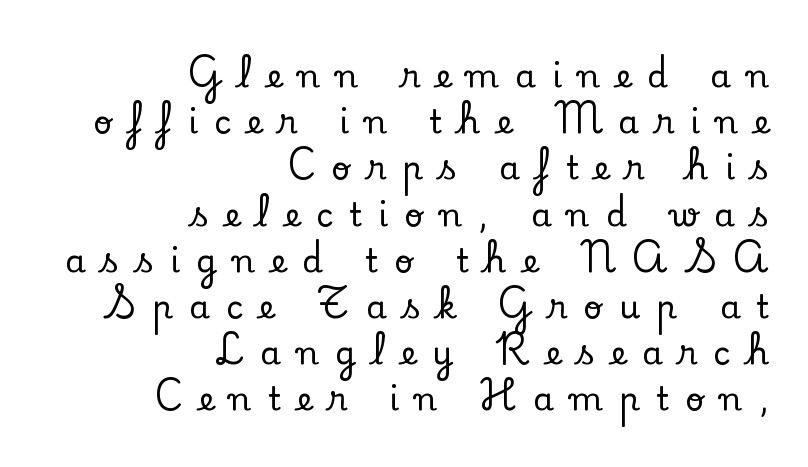
You can tell it's not italic because the verticals are truly vertical. Has an underline been added? It has not. The letterforms stand isolated, each surrounded by extra space. Each letter keeps its own natural width here, so spacing adapts to shape. Whoever set this chose a conventional vertical rhythm. Where is the straight margin? On the right.
